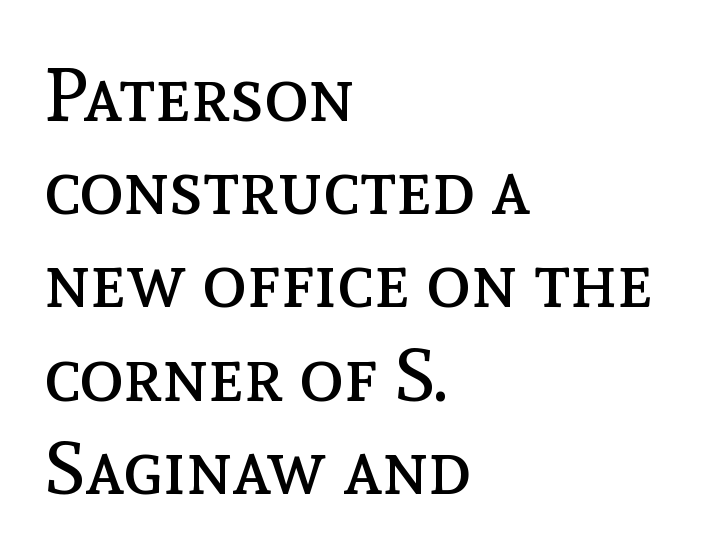
{"italic": "no", "bold": "no", "weight": "regular", "width": "normal", "x_height": "medium", "monospaced": "no", "underline": "no", "align": "left", "line_spacing": "normal", "line_spacing_ratio": 1.26, "letter_spacing": "normal", "letter_spacing_em": 0.0, "glyph_px": 74}
